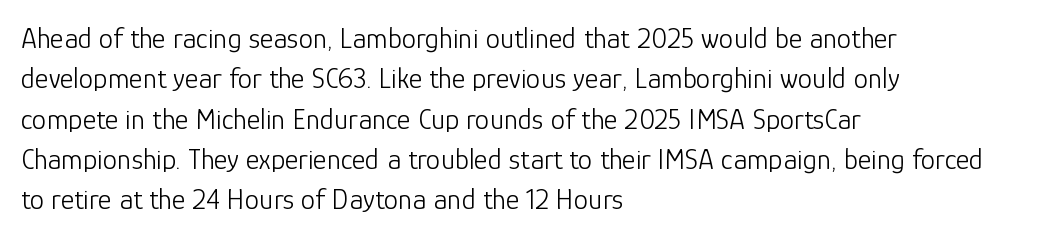
Q: Is the text bold? A: No.
Q: Is the text italic (slanted)? A: No, it is upright.
Q: Is the typeface a serif or a sans-serif typeface? A: Sans-serif.
Q: Is the text underlined? A: No.
Q: How is the paragraph aligned? A: Left-aligned.
Q: Is the spacing between letters normal or unusually wide? A: Normal.
Q: Is the spacing between lines tight, normal or loose? A: Normal.
Q: Width (condensed, normal, or wide)? A: Normal.
Q: Stroke contrast? A: Low.
Q: x-height? A: Medium.
Q: Monospaced? A: No.
